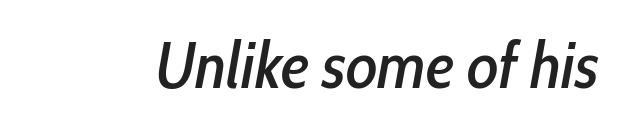
What stands out about the letter spacing? Nothing — it is the standard amount. Lines of text with bare space underneath. In terms of posture, this sample is oblique. This sample has the flowing, uneven cadence of proportional lettering.
